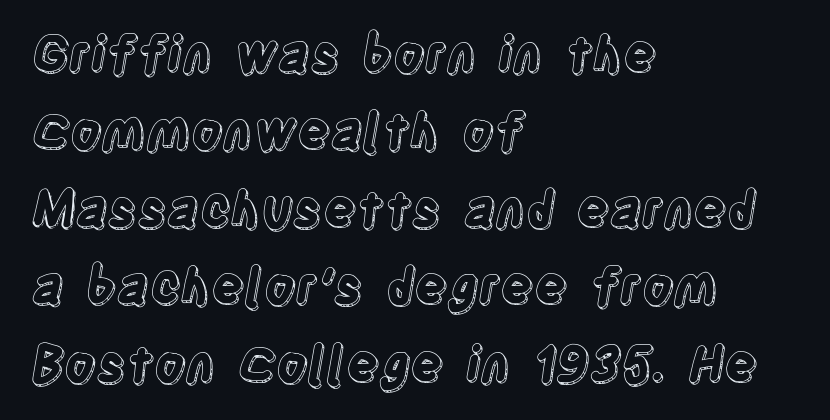
A normal amount of white space separates one row of letters from the next. Letter spacing: default. The rendering anchors every line to the left-hand side. The gap between lines stays unmarked.
